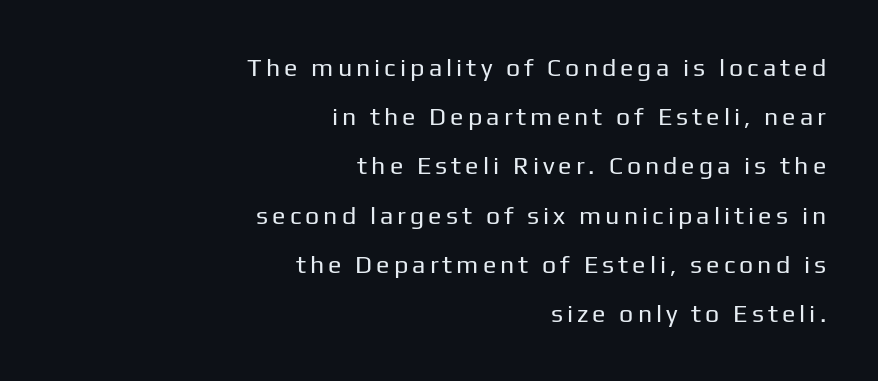
{"italic": "no", "bold": "no", "underline": "no", "align": "right", "line_spacing": "loose", "line_spacing_ratio": 1.97, "glyph_px": 25}
